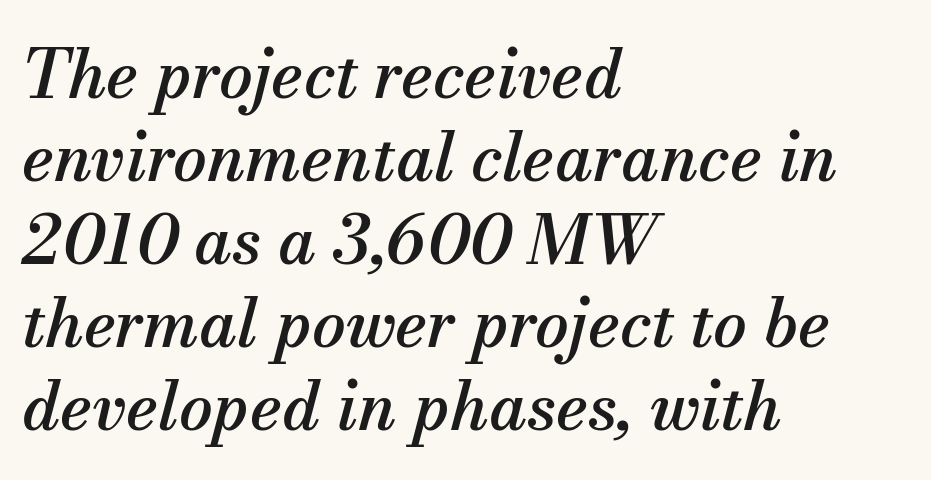
Nobody touched the tracking dial on this one. Visually the block forms a straight wall on the left and a jagged coastline on the right. Quick note: italic. Looks like regular typesetting: each glyph gets only the width it needs. Font category for this specimen: serif.
